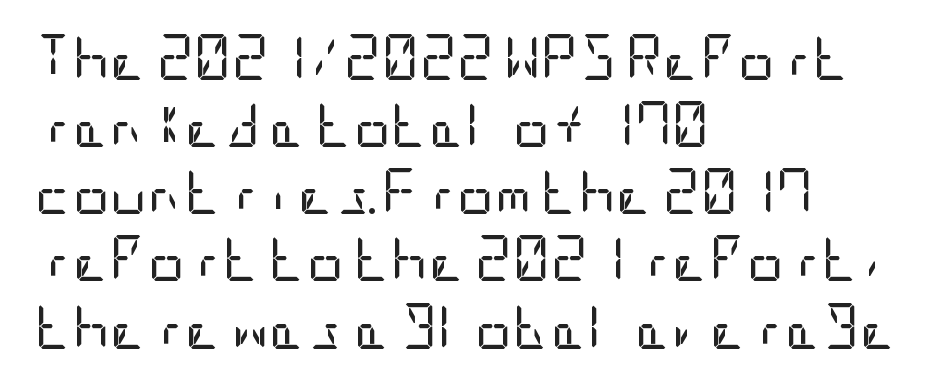
The image shows 46 px regular-weight, condensed sans-serif type, upright; set left-aligned, normal line spacing (1.46x), normal letter spacing, not underlined; low stroke contrast and a large x-height.
